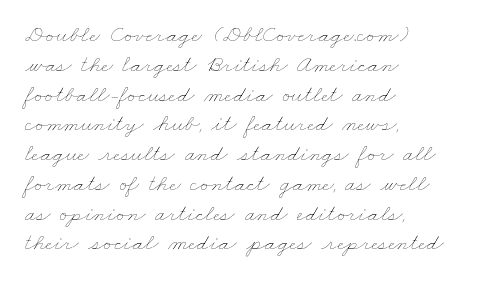
The image shows 24 px text type; set left-aligned, line spacing 1.24x, normal letter spacing, not underlined.
